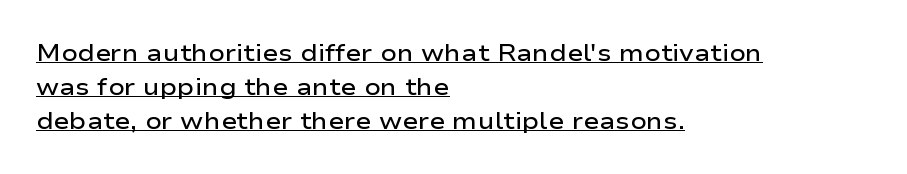
The image shows 24 px text type, upright; set left-aligned, normal line spacing (1.41x), normal letter spacing, underlined.
